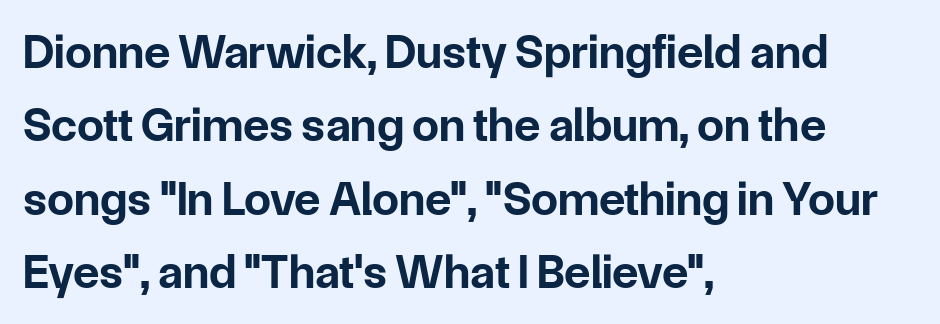
{"serif": "no", "italic": "no", "bold": "yes", "weight": "bold", "width": "normal", "stroke_contrast": "low", "x_height": "medium", "monospaced": "no", "underline": "no", "align": "left", "line_spacing": "normal", "line_spacing_ratio": 1.53, "letter_spacing": "normal", "letter_spacing_em": 0.0, "glyph_px": 48}
